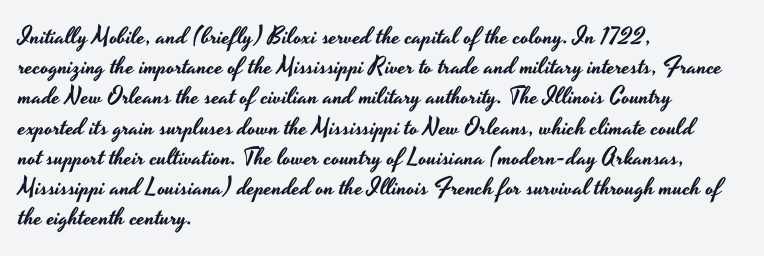
{"underline": "no", "align": "left", "line_spacing": "normal", "line_spacing_ratio": 1.26, "letter_spacing": "normal", "letter_spacing_em": 0.0, "glyph_px": 24}
